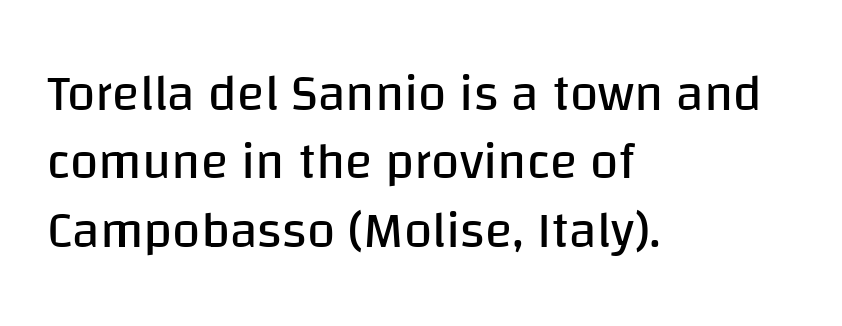
{"serif": "no", "italic": "no", "bold": "no", "weight": "regular", "width": "normal", "stroke_contrast": "low", "x_height": "large", "monospaced": "no", "underline": "no", "align": "left", "line_spacing": "normal", "line_spacing_ratio": 1.34, "letter_spacing": "normal", "letter_spacing_em": 0.0, "glyph_px": 51}
